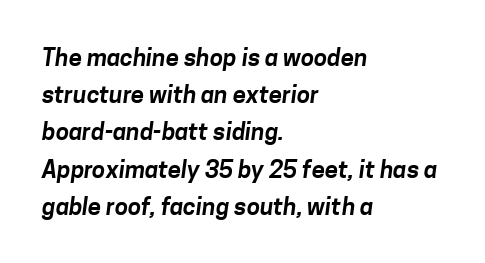
The lines in this sample share a left origin and differ only in where they stop. Evenly set lines give the paragraph a standard silhouette. The specimen omits any rule beneath the text block's lines. How are the letters spaced? Ordinarily, with no added tracking.
